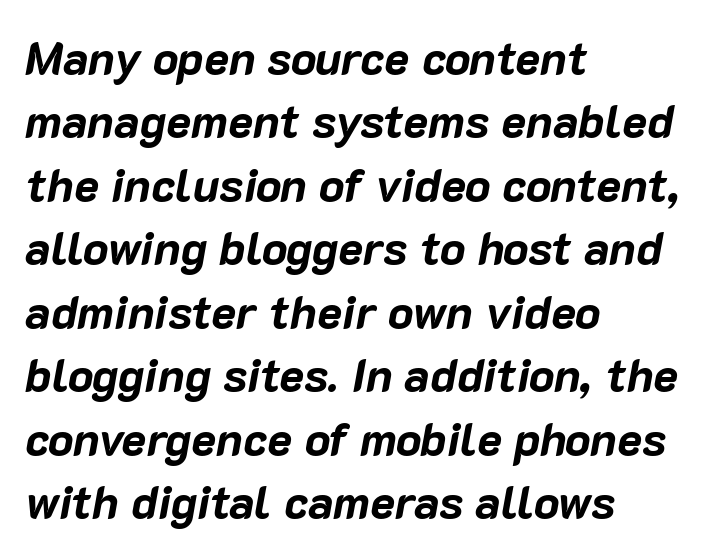
The face used here has a pronounced slope to its letters. The rows are spaced the way most documents space them. The letters are bold, with thick, heavy strokes. No extra tracking has been applied to these lines.
